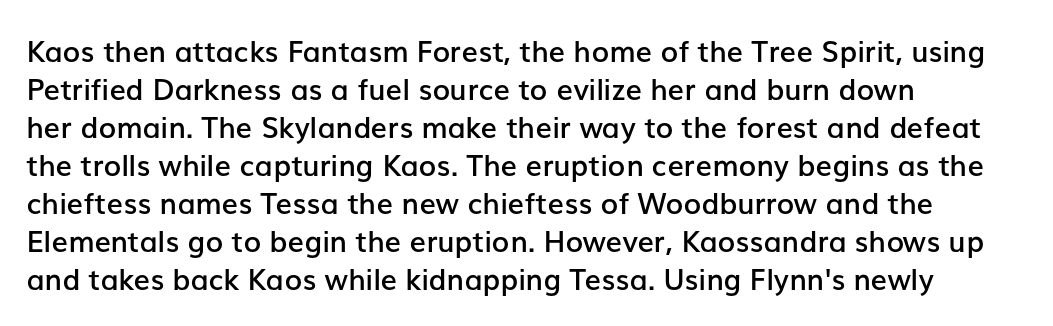
Reading down the column, the eye jumps a familiar distance to each next line. A typesetter would mark this as roman, not italic. If you drew a ruler down the left edge, every line would touch it. A sans-serif font was chosen for this passage. Honestly, the letter spacing is just normal — you wouldn't notice it. The gap between lines stays unmarked.
